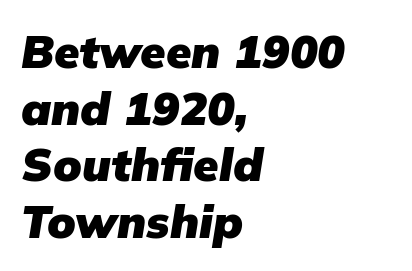
{"italic": "yes", "lean": "right", "slant_degrees": 9, "bold": "yes", "weight": "heavy", "width": "normal", "stroke_contrast": "low", "x_height": "medium", "monospaced": "no", "underline": "no", "align": "left", "line_spacing_ratio": 1.23, "letter_spacing": "normal", "letter_spacing_em": 0.0, "glyph_px": 46}
